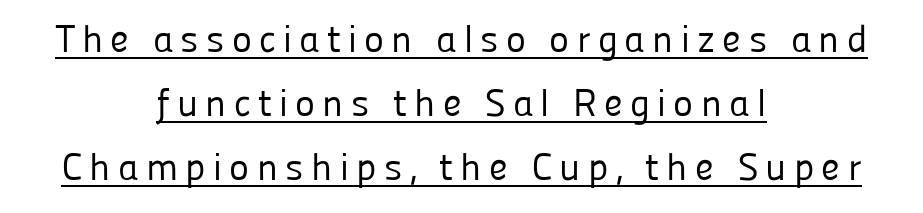
The image shows 38 px regular-weight sans-serif type, upright; set centered, normal line spacing (1.68x), underlined; low stroke contrast and a medium x-height.
